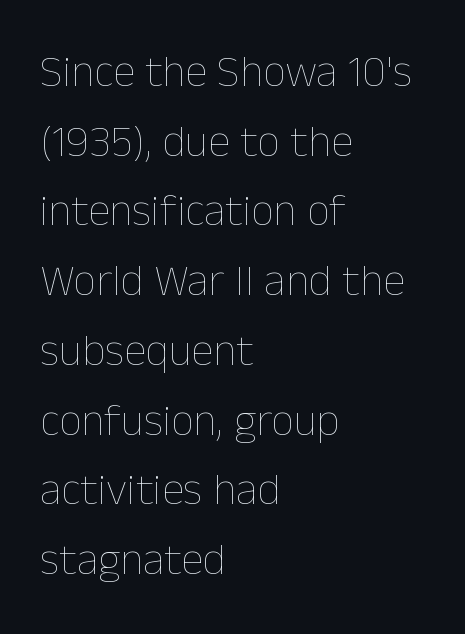
Q: Is the text bold? A: No.
Q: Is the text italic (slanted)? A: No, it is upright.
Q: Is the text underlined? A: No.
Q: How is the paragraph aligned? A: Left-aligned.
Q: Is the spacing between letters normal or unusually wide? A: Normal.
Q: Is the spacing between lines tight, normal or loose? A: Normal.
Q: Width (condensed, normal, or wide)? A: Normal.
Q: Stroke contrast? A: Low.
Q: x-height? A: Medium.
Q: Monospaced? A: No.
